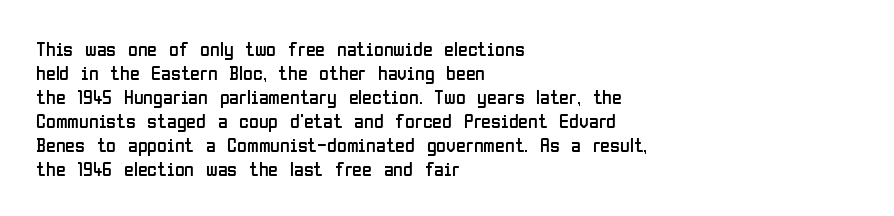
Descenders are the only things crossing below the line. Letters have the restrained weight of plain body copy at most. Where is the straight margin? On the left. Between one letter and the next there's only the usual sliver of space.
